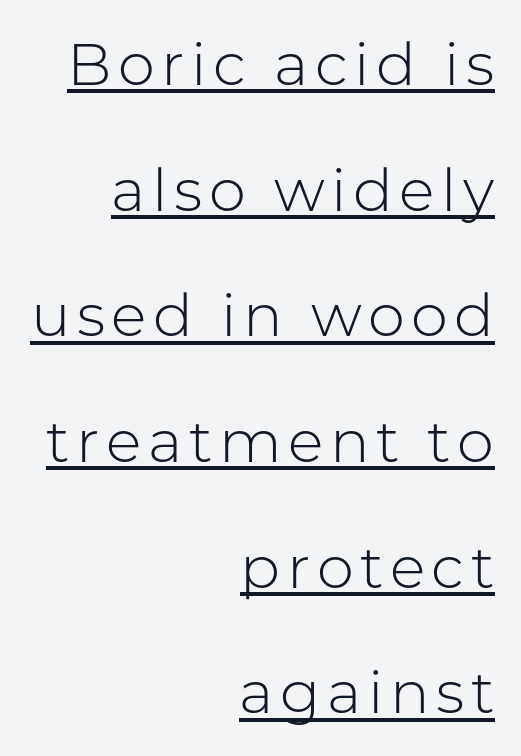
{"serif": "no", "italic": "no", "bold": "no", "weight": "light", "width": "normal", "stroke_contrast": "low", "x_height": "medium", "monospaced": "no", "underline": "yes", "align": "right", "line_spacing": "loose", "line_spacing_ratio": 2.13, "glyph_px": 59}
